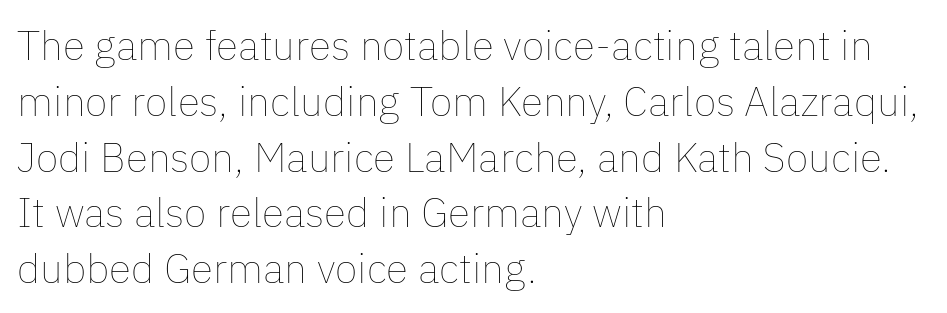
{"italic": "no", "bold": "no", "weight": "thin", "width": "normal", "stroke_contrast": "low", "x_height": "medium", "monospaced": "no", "underline": "no", "align": "left", "line_spacing": "normal", "line_spacing_ratio": 1.36, "letter_spacing": "normal", "letter_spacing_em": 0.0, "glyph_px": 41}
